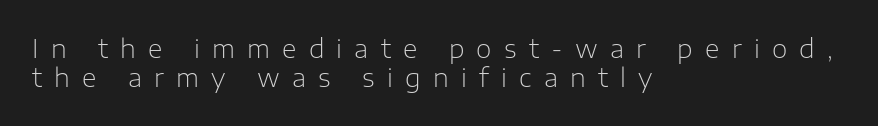
Stroke thickness stays within the range of a standard reading face or lighter. These lines have a slow, spaced-out rhythm from letter to letter. Check the space under the baseline: it is left empty. Upright lettering throughout. Horizontal alignment here is leftward, the default for most running prose.
